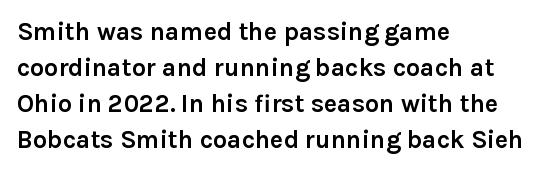
Q: Is the text bold? A: Yes.
Q: Is the text italic (slanted)? A: No, it is upright.
Q: Is the text underlined? A: No.
Q: How is the paragraph aligned? A: Left-aligned.
Q: Is the spacing between letters normal or unusually wide? A: Normal.
Q: Is the spacing between lines tight, normal or loose? A: Normal.
